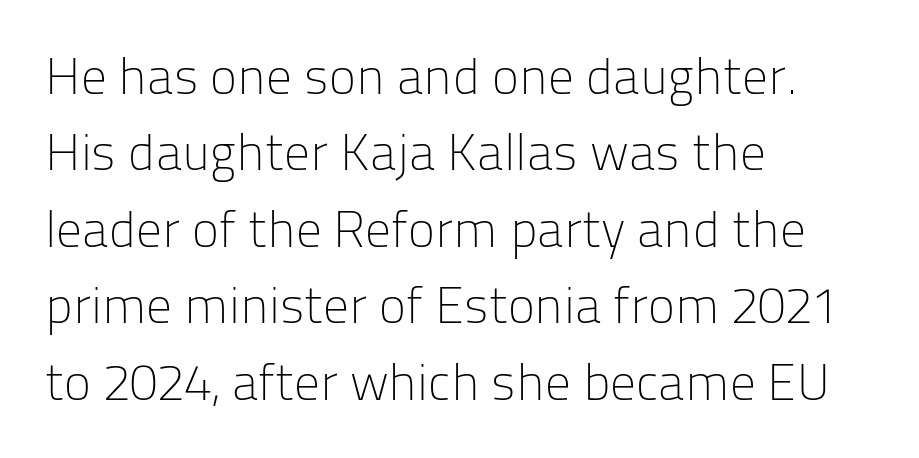
{"serif": "no", "italic": "no", "bold": "no", "weight": "light", "width": "normal", "stroke_contrast": "low", "x_height": "medium", "monospaced": "no", "underline": "no", "align": "left", "line_spacing": "normal", "line_spacing_ratio": 1.5, "letter_spacing": "normal", "letter_spacing_em": 0.0, "glyph_px": 51}
